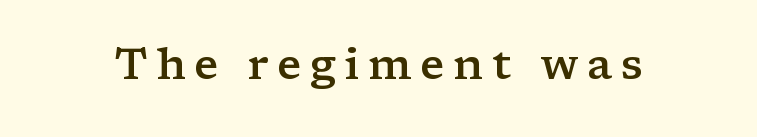
These lines are rendered in a variable-pitch font. There is plenty of visible air inserted between adjacent glyphs. Firm but not heavy-handed strokes: this text is semibold. Type style note: has serifs. A clean baseline with only descenders dipping below it. A typesetter would mark this as roman, not italic.
